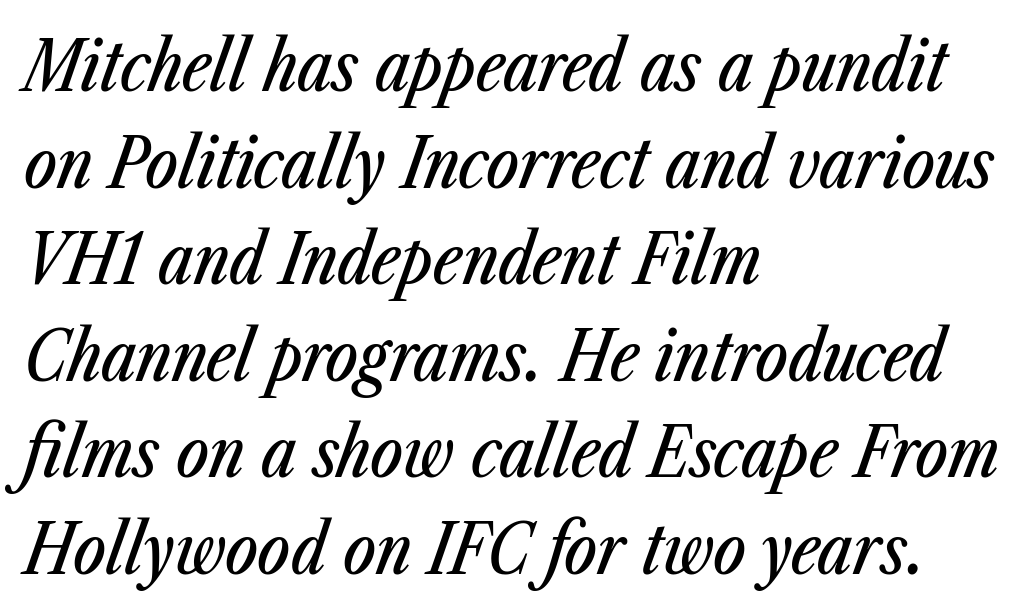
The image shows 69 px condensed type, italic (leaning right); set left-aligned, normal line spacing (1.4x), normal letter spacing, not underlined; low stroke contrast and a medium x-height.
